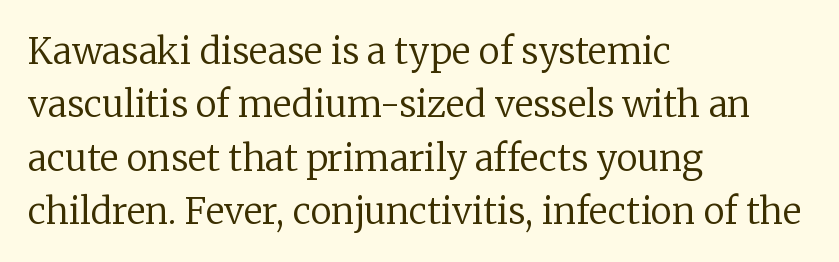
{"serif": "yes", "italic": "no", "bold": "no", "weight": "regular", "width": "normal", "stroke_contrast": "low", "x_height": "medium", "monospaced": "no", "underline": "no", "align": "left", "line_spacing": "normal", "line_spacing_ratio": 1.48, "letter_spacing": "normal", "letter_spacing_em": 0.0, "glyph_px": 36}
